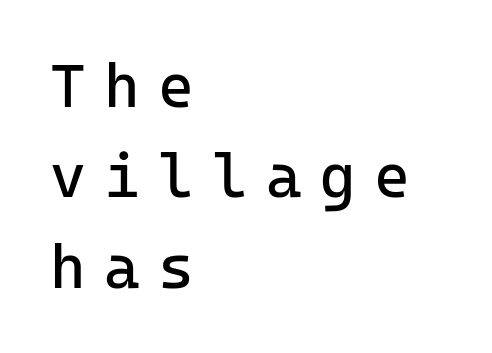
Q: Is the text bold? A: No.
Q: Is the text italic (slanted)? A: No, it is upright.
Q: Is the typeface a serif or a sans-serif typeface? A: Sans-serif.
Q: Is the text underlined? A: No.
Q: How is the paragraph aligned? A: Left-aligned.
Q: Is the spacing between letters normal or unusually wide? A: Unusually wide.
Q: Is the spacing between lines tight, normal or loose? A: Normal.
Q: Width (condensed, normal, or wide)? A: Normal.
Q: Stroke contrast? A: Low.
Q: x-height? A: Medium.
Q: Monospaced? A: Yes.
